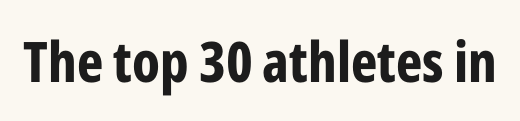
Honestly, the letter spacing is just normal — you wouldn't notice it. The space directly below the letters is spotless. Its strokes are broad and dark, the hallmark of bold type. Posture: upright roman. The characters display no serif detailing; their extremities are plain. The face used here is proportionally spaced, like ordinary book or web type.
